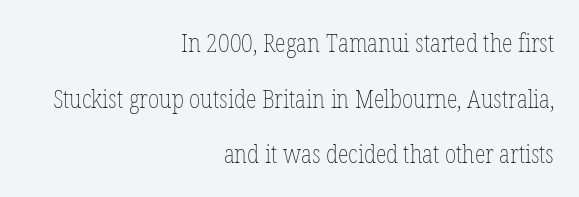
The passage is arranged like a letterhead date or caption credit — flush right. Summary of weight: not heavy and not bold. The typography opts for an upright posture over an oblique one. This rendering leaves character spacing at its baseline value. A typesetter would call this leading open, well beyond the default. The string is rendered with underlining switched off.
